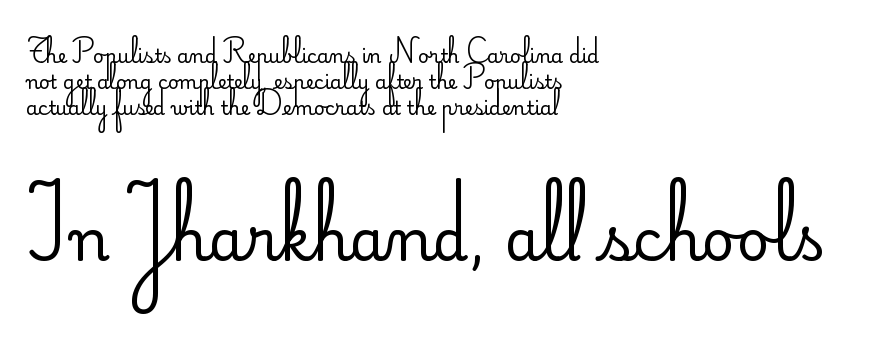
One-word summary of the alignment: left. The type is set solid horizontally, with unmodified tracking. Notice how descenders clear the ascenders below comfortably — that's standard leading. Visually, the bottom section dominates because its glyphs are scaled up. The letters advance in unequal steps, a hallmark of proportional type. This is the regular roman posture of the typeface.
